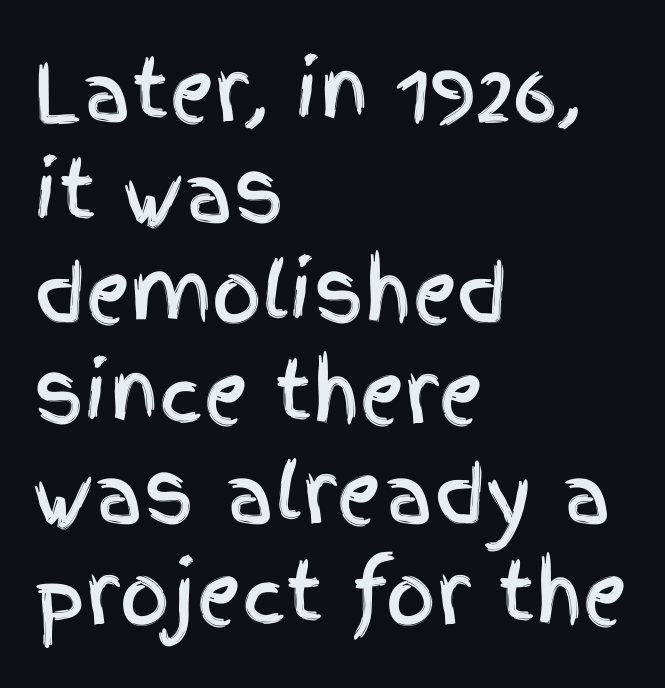
Q: Is the text italic (slanted)? A: No, it is upright.
Q: Is the typeface a serif or a sans-serif typeface? A: Sans-serif.
Q: Is the text underlined? A: No.
Q: How is the paragraph aligned? A: Left-aligned.
Q: Is the spacing between letters normal or unusually wide? A: Normal.
Q: Is the spacing between lines tight, normal or loose? A: Normal.
Q: Width (condensed, normal, or wide)? A: Condensed.
Q: x-height? A: Large.
Q: Monospaced? A: No.
